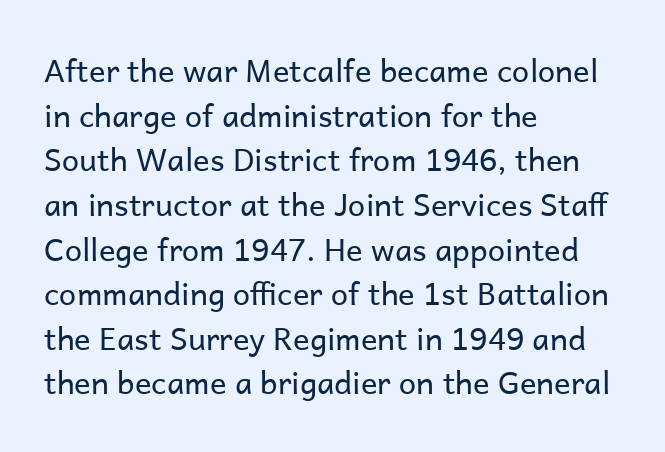
Nobody drew a line under any word here. The face used here is a sans, in the tradition of grotesques and geometrics. Notice how the stems are strictly vertical — no italics here. No extra tracking has been applied to these lines. Whoever set this chose a conventional vertical rhythm.
